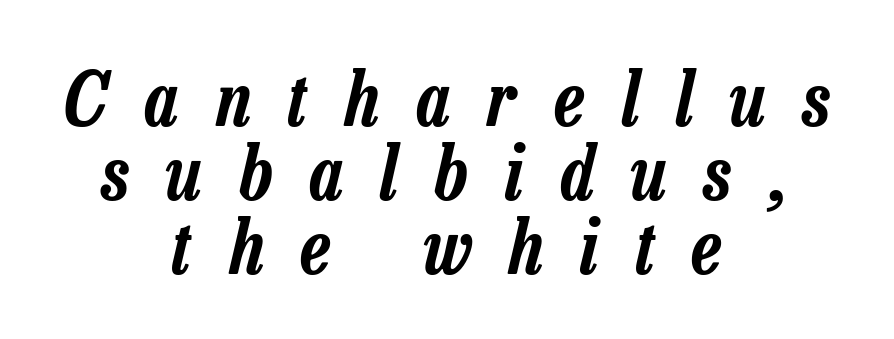
The image shows 75 px condensed type, italic (leaning right); set centered, tight line spacing (0.99x), unusually wide letter spacing (+0.5 em), not underlined; low stroke contrast and a medium x-height.
